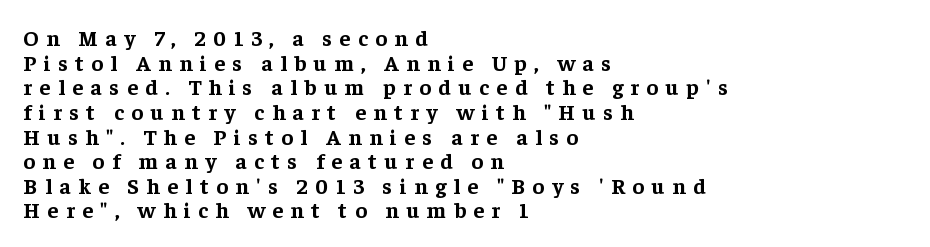
Q: Is the text bold? A: Yes.
Q: Is the text italic (slanted)? A: No, it is upright.
Q: Is the text underlined? A: No.
Q: How is the paragraph aligned? A: Left-aligned.
Q: Is the spacing between letters normal or unusually wide? A: Unusually wide.
Q: Is the spacing between lines tight, normal or loose? A: Tight.
